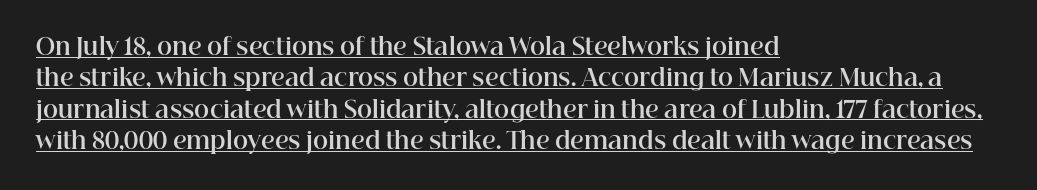
{"italic": "no", "bold": "yes", "underline": "yes", "align": "left", "line_spacing": "normal", "line_spacing_ratio": 1.36, "letter_spacing": "normal", "letter_spacing_em": 0.0, "glyph_px": 23}
